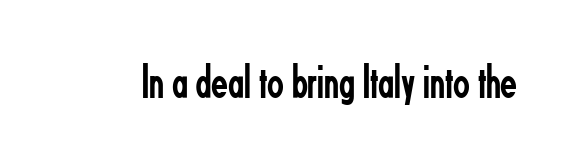
{"serif": "no", "italic": "no", "bold": "no", "weight": "regular", "width": "condensed", "stroke_contrast": "low", "x_height": "small", "monospaced": "no", "underline": "no", "letter_spacing": "normal", "letter_spacing_em": 0.0, "glyph_px": 49}
